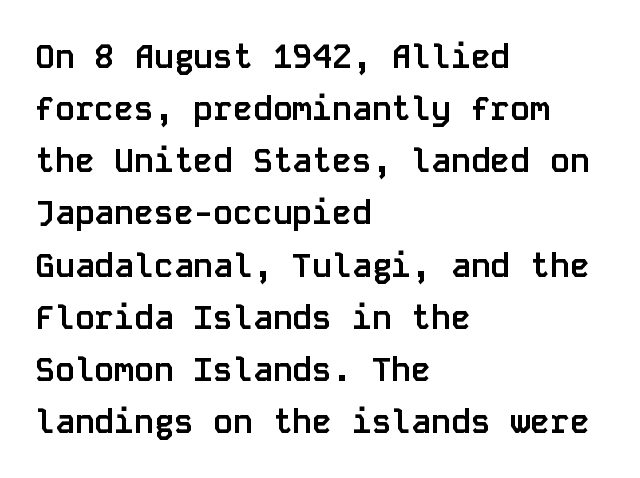
Q: Is the text bold? A: Yes.
Q: Is the text italic (slanted)? A: No, it is upright.
Q: Is the typeface a serif or a sans-serif typeface? A: Sans-serif.
Q: Is the text underlined? A: No.
Q: How is the paragraph aligned? A: Left-aligned.
Q: Is the spacing between letters normal or unusually wide? A: Normal.
Q: Is the spacing between lines tight, normal or loose? A: Normal.
Q: Width (condensed, normal, or wide)? A: Normal.
Q: Stroke contrast? A: Low.
Q: x-height? A: Large.
Q: Monospaced? A: Yes.
